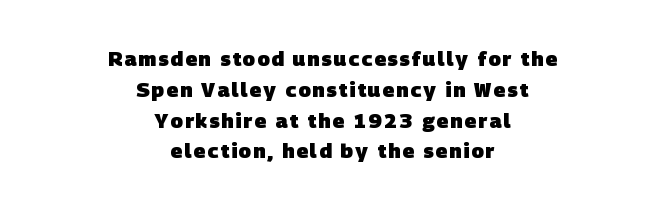
{"bold": "yes", "underline": "no", "align": "center", "line_spacing": "normal", "line_spacing_ratio": 1.54, "glyph_px": 20}
